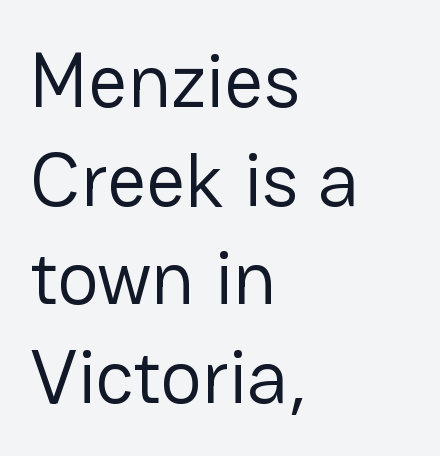
{"serif": "no", "italic": "no", "bold": "no", "weight": "regular", "width": "normal", "stroke_contrast": "low", "x_height": "medium", "monospaced": "no", "underline": "no", "align": "left", "line_spacing": "normal", "line_spacing_ratio": 1.28, "letter_spacing": "normal", "letter_spacing_em": 0.0, "glyph_px": 77}
